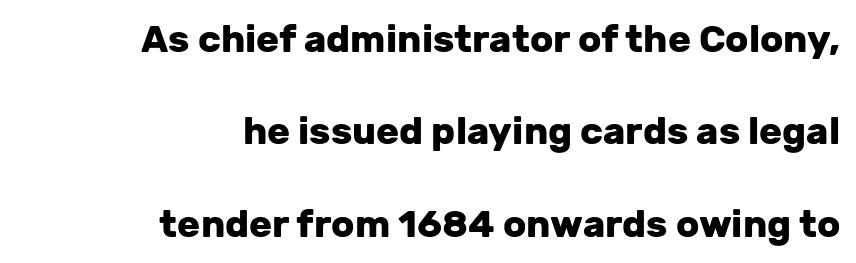
Q: Is the text bold? A: Yes.
Q: Is the text italic (slanted)? A: No, it is upright.
Q: Is the typeface a serif or a sans-serif typeface? A: Sans-serif.
Q: Is the text underlined? A: No.
Q: How is the paragraph aligned? A: Right-aligned.
Q: Is the spacing between letters normal or unusually wide? A: Normal.
Q: Is the spacing between lines tight, normal or loose? A: Loose.
Q: Width (condensed, normal, or wide)? A: Normal.
Q: Stroke contrast? A: Low.
Q: x-height? A: Medium.
Q: Monospaced? A: No.
